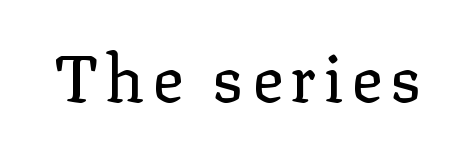
The image shows 65 px regular-weight serif type, upright; set not underlined; low stroke contrast and a medium x-height.
